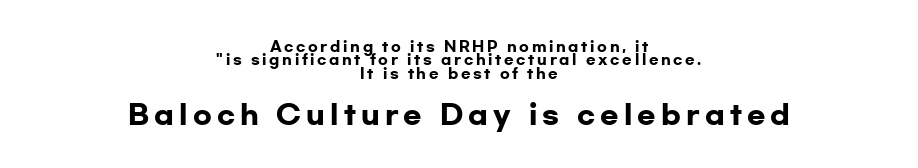
{"italic": "no", "bold": "yes", "underline": "no", "align": "center", "line_spacing": "tight", "line_spacing_ratio": 0.96, "larger_block": "second", "size_ratio": 1.93, "glyph_px": 27}
